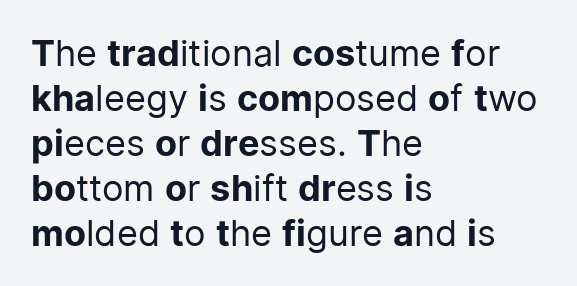
Left-aligned paragraph, ragged on the right. The space between consecutive lines is moderate. Upright lettering throughout. Words appear dense and cohesive because spacing is normal. Nope, no serifs anywhere on these letters.
